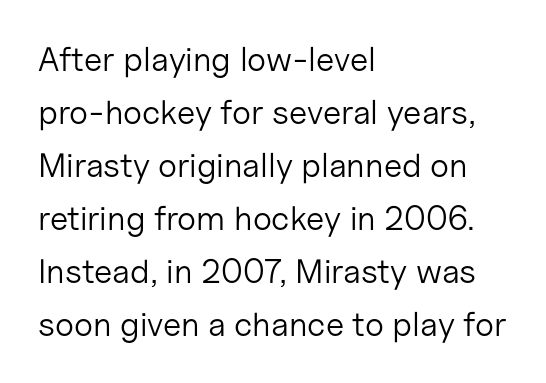
{"serif": "no", "italic": "no", "bold": "no", "weight": "light", "width": "normal", "stroke_contrast": "low", "x_height": "medium", "monospaced": "no", "underline": "no", "align": "left", "line_spacing": "normal", "line_spacing_ratio": 1.56, "letter_spacing": "normal", "letter_spacing_em": 0.0, "glyph_px": 34}
